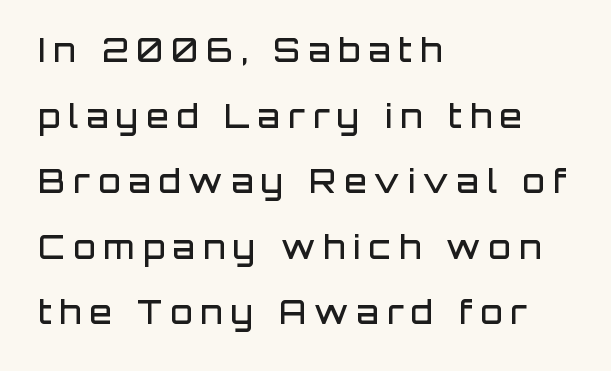
Observe the absence of serifs on each vertical stroke in this sample. Compared with typical paragraphs, the rows here are farther apart. No italicization has been applied; the sample stays upright. Tracking here is generous; glyphs stand well apart from one another.
